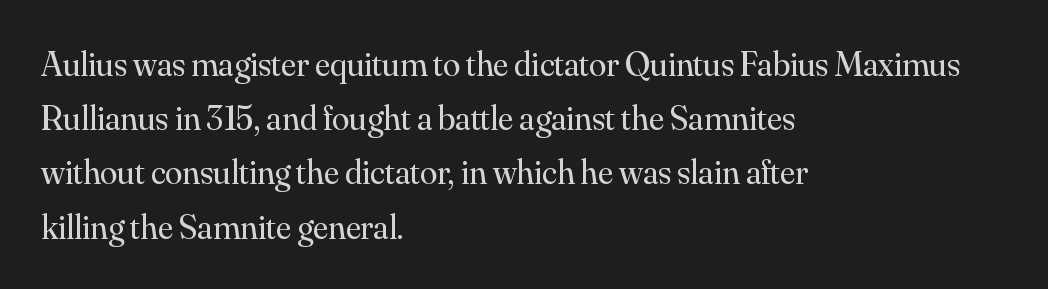
In CSS terms this would be text-align: left. Looks like regular typesetting: each glyph gets only the width it needs. This rendering leaves character spacing at its baseline value. If you measured baseline to baseline, you'd find a middling distance. The baseline area is clear.
